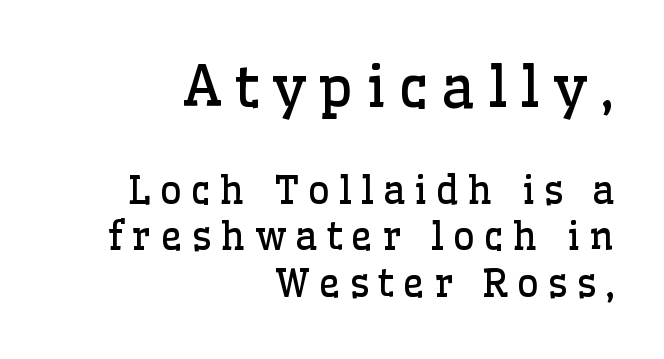
Q: Is the text bold? A: No.
Q: Is the text italic (slanted)? A: No, it is upright.
Q: Is the typeface a serif or a sans-serif typeface? A: Serif.
Q: Is the text underlined? A: No.
Q: How is the paragraph aligned? A: Right-aligned.
Q: Is the spacing between letters normal or unusually wide? A: Unusually wide.
Q: Which block of text is set in a larger size, the first (top) or the second (bottom)? A: The first (top) one.
Q: Width (condensed, normal, or wide)? A: Normal.
Q: Stroke contrast? A: Low.
Q: x-height? A: Medium.
Q: Monospaced? A: No.
